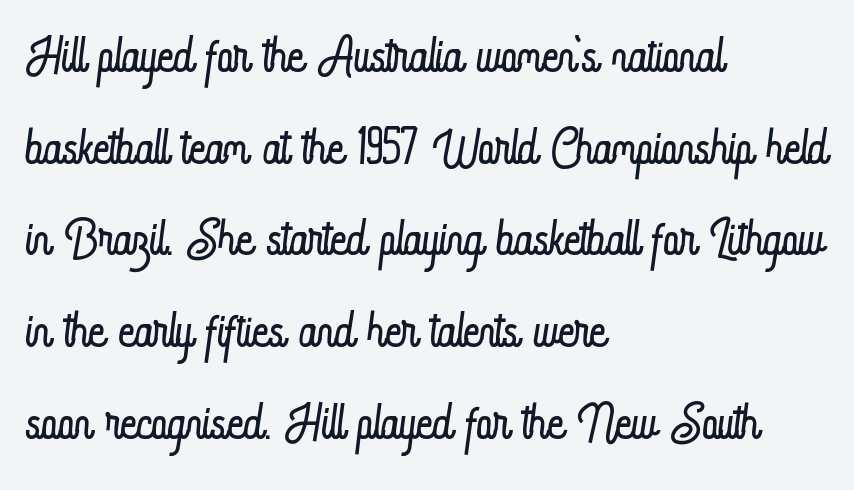
Is the type heavy? It reads as light-to-regular instead. Check the space under the baseline: it is left empty. The setting favours the left margin, as ordinary paragraphs usually do. Spacing verdict: proportional, widths tailored to each character.
